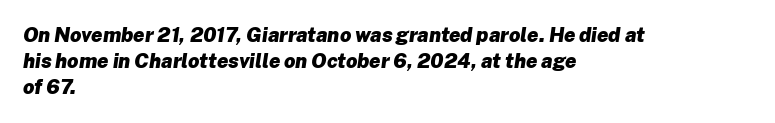
Q: Is the text bold? A: Yes.
Q: Is the text italic (slanted)? A: Yes, it leans right by about 8 degrees.
Q: Is the text underlined? A: No.
Q: How is the paragraph aligned? A: Left-aligned.
Q: Is the spacing between letters normal or unusually wide? A: Normal.
Q: Is the spacing between lines tight, normal or loose? A: Normal.
